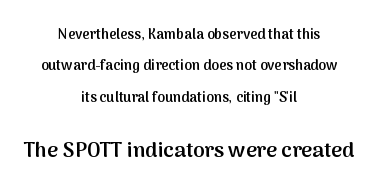
These lines are centered, leaving both edges ragged. The face used here is rendered with its standard letterfit. Unlike italic type, these characters show no tilt at all. A bare baseline throughout the passage. The block sitting lower on the canvas is the one with enlarged characters.
